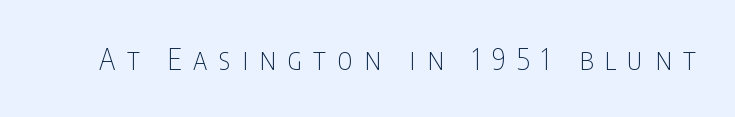
{"serif": "no", "italic": "no", "bold": "no", "weight": "thin", "width": "condensed", "stroke_contrast": "low", "x_height": "large", "monospaced": "no", "underline": "no", "letter_spacing": "wide", "letter_spacing_em": 0.4, "glyph_px": 29}
